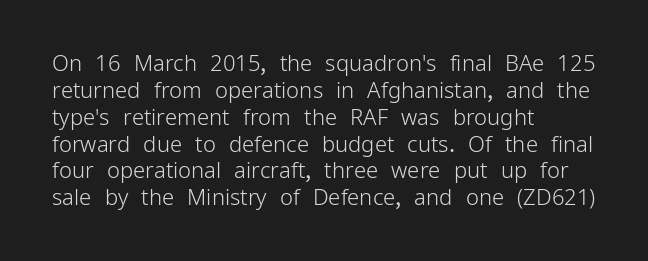
Honestly, the letter spacing is just normal — you wouldn't notice it. A student would call this left alignment; a typographer would say flush left, rag right. The font sits on the lighter half of the weight spectrum, regular included. Just letters on the line, the space beneath them empty.
